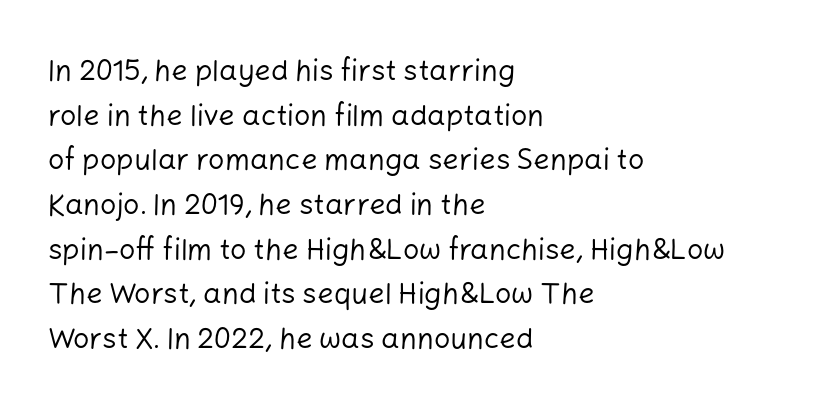
You could not count columns in this text — the font is proportionally spaced. The space directly below the letters is spotless. Compared with a centered layout, this one pins lines to the left instead. The font family rendered here belongs to the sans-serif group.
